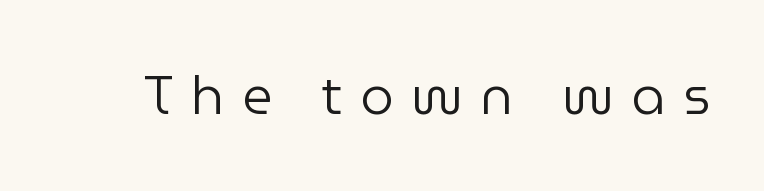
{"serif": "no", "italic": "no", "bold": "no", "weight": "regular", "width": "normal", "stroke_contrast": "low", "x_height": "medium", "monospaced": "no", "underline": "no", "letter_spacing": "wide", "letter_spacing_em": 0.33, "glyph_px": 53}
